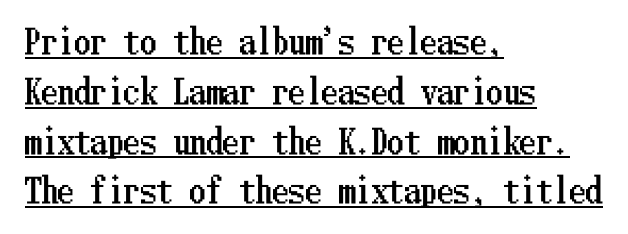
{"italic": "no", "width": "condensed", "stroke_contrast": "low", "x_height": "medium", "underline": "yes", "align": "left", "line_spacing": "normal", "line_spacing_ratio": 1.51, "letter_spacing": "normal", "letter_spacing_em": 0.0, "glyph_px": 33}
